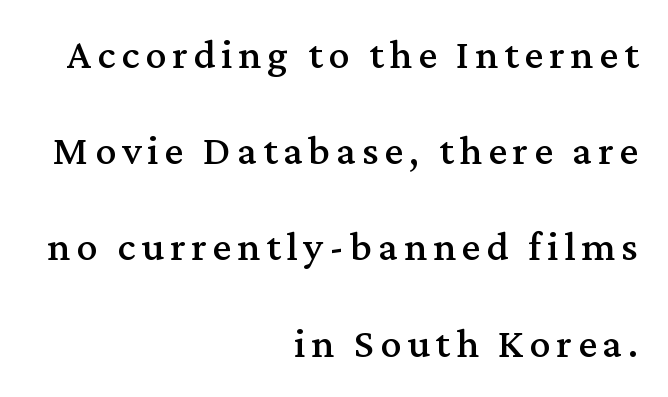
Q: Is the text italic (slanted)? A: No, it is upright.
Q: Is the typeface a serif or a sans-serif typeface? A: Serif.
Q: Is the text underlined? A: No.
Q: How is the paragraph aligned? A: Right-aligned.
Q: Is the spacing between lines tight, normal or loose? A: Loose.
Q: Width (condensed, normal, or wide)? A: Normal.
Q: Stroke contrast? A: Medium.
Q: x-height? A: Medium.
Q: Monospaced? A: No.
